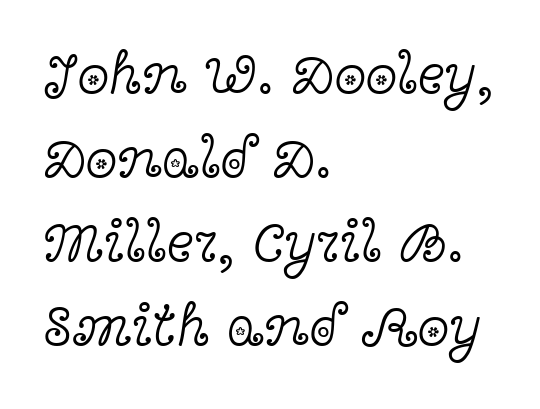
Bare-footed words on every line. The line-height multiplier appears to be the usual default. These lines are rendered in a variable-pitch font. Type style note: has serifs.
